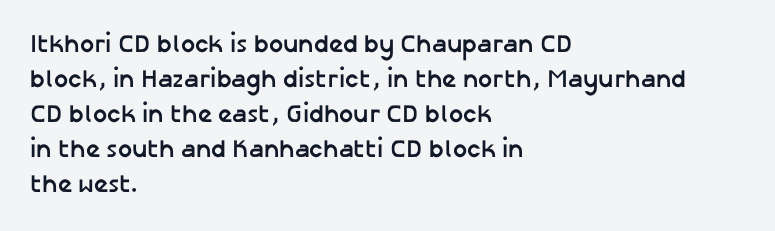
Q: Is the text bold? A: Yes.
Q: Is the text italic (slanted)? A: No, it is upright.
Q: Is the text underlined? A: No.
Q: How is the paragraph aligned? A: Left-aligned.
Q: Is the spacing between letters normal or unusually wide? A: Normal.
Q: Is the spacing between lines tight, normal or loose? A: Normal.
